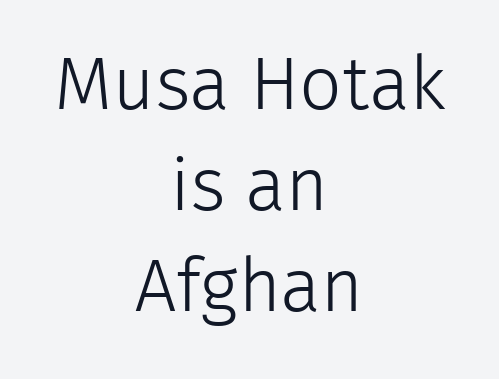
The type sits square on the baseline with zero lean. Is this a fixed-width face? No — the glyphs have proportional, varying widths. Has an underline been added? It has not. Short note: letters normally spaced. Are there feet on the stems? There aren't — it's a sans.
